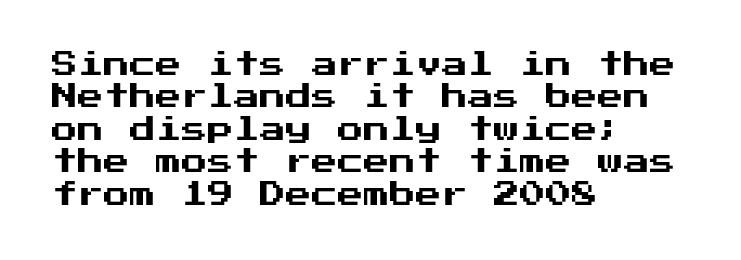
{"italic": "no", "underline": "no", "align": "left", "line_spacing": "normal", "line_spacing_ratio": 1.25, "letter_spacing": "normal", "letter_spacing_em": 0.0, "glyph_px": 26}
